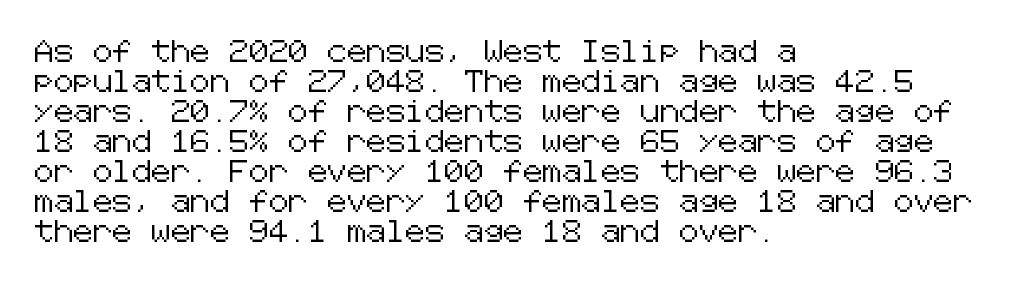
The image shows 22 px text type, upright; set left-aligned, normal line spacing (1.36x), normal letter spacing, not underlined.
